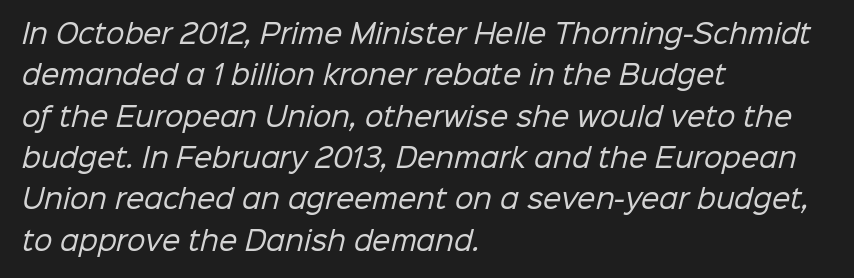
Q: Is the text bold? A: No.
Q: Is the text underlined? A: No.
Q: How is the paragraph aligned? A: Left-aligned.
Q: Is the spacing between letters normal or unusually wide? A: Normal.
Q: Is the spacing between lines tight, normal or loose? A: Normal.
